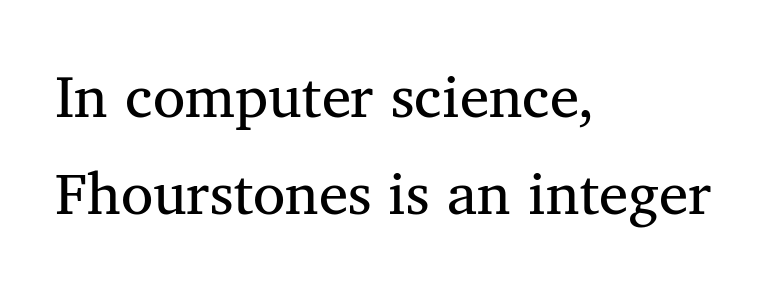
Q: Is the text bold? A: No.
Q: Is the text italic (slanted)? A: No, it is upright.
Q: Is the typeface a serif or a sans-serif typeface? A: Serif.
Q: Is the text underlined? A: No.
Q: How is the paragraph aligned? A: Left-aligned.
Q: Is the spacing between letters normal or unusually wide? A: Normal.
Q: Is the spacing between lines tight, normal or loose? A: Normal.
Q: Width (condensed, normal, or wide)? A: Normal.
Q: Stroke contrast? A: Medium.
Q: x-height? A: Medium.
Q: Monospaced? A: No.
